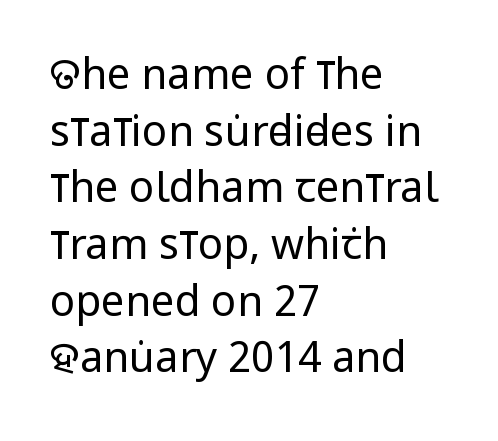
Q: Is the text bold? A: No.
Q: Is the text italic (slanted)? A: No, it is upright.
Q: Is the typeface a serif or a sans-serif typeface? A: Sans-serif.
Q: Is the text underlined? A: No.
Q: How is the paragraph aligned? A: Left-aligned.
Q: Is the spacing between letters normal or unusually wide? A: Normal.
Q: Is the spacing between lines tight, normal or loose? A: Normal.
Q: Width (condensed, normal, or wide)? A: Condensed.
Q: Stroke contrast? A: Low.
Q: x-height? A: Large.
Q: Monospaced? A: No.
